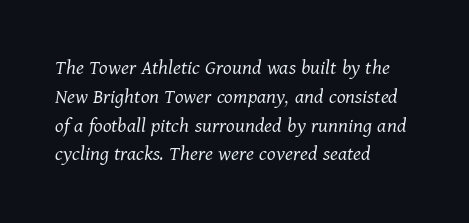
Q: Is the text bold? A: No.
Q: Is the text italic (slanted)? A: Yes, it leans right by about 11 degrees.
Q: Is the text underlined? A: No.
Q: How is the paragraph aligned? A: Left-aligned.
Q: Is the spacing between letters normal or unusually wide? A: Normal.
Q: Is the spacing between lines tight, normal or loose? A: Normal.
